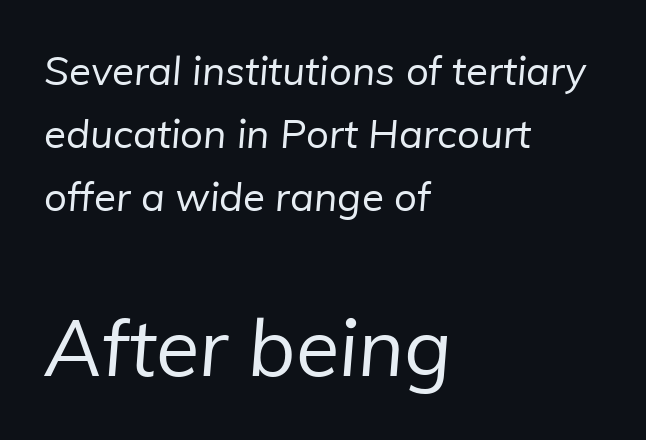
The image shows 79 px regular-weight sans-serif type; set left-aligned, normal line spacing (1.57x), normal letter spacing, not underlined; the second (bottom) block is 1.98x larger; low stroke contrast and a medium x-height.
